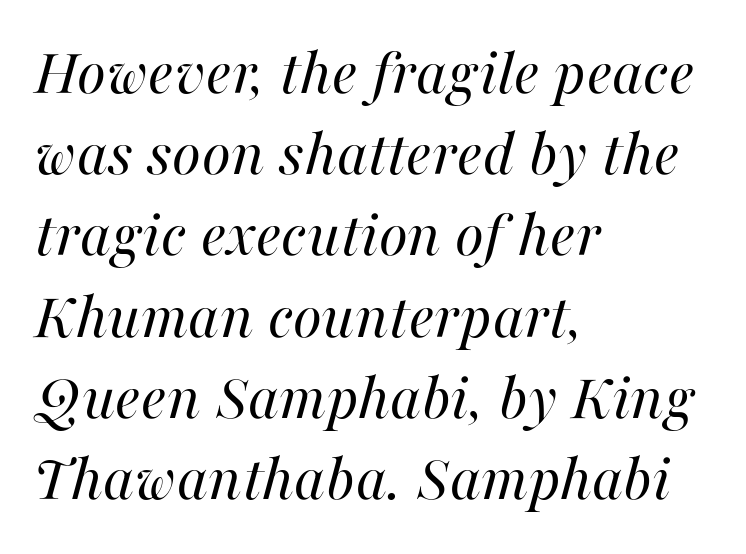
Q: Is the text bold? A: No.
Q: Is the text italic (slanted)? A: Yes, it leans right by about 16 degrees.
Q: Is the text underlined? A: No.
Q: How is the paragraph aligned? A: Left-aligned.
Q: Is the spacing between letters normal or unusually wide? A: Normal.
Q: Width (condensed, normal, or wide)? A: Normal.
Q: Stroke contrast? A: High.
Q: x-height? A: Medium.
Q: Monospaced? A: No.
